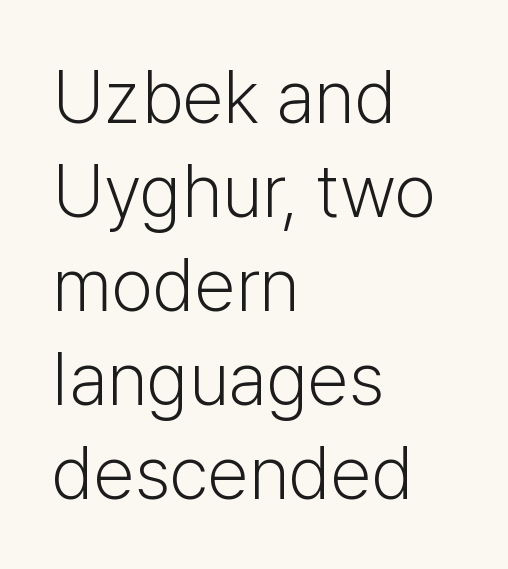
The image shows 74 px light sans-serif type, upright; set left-aligned, normal line spacing (1.27x), normal letter spacing, not underlined; low stroke contrast and a medium x-height.
